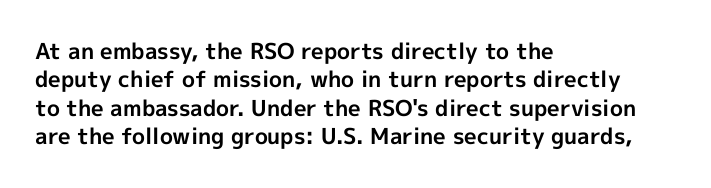
{"italic": "no", "bold": "yes", "underline": "no", "align": "left", "line_spacing": "normal", "line_spacing_ratio": 1.29, "letter_spacing": "normal", "letter_spacing_em": 0.0, "glyph_px": 22}
